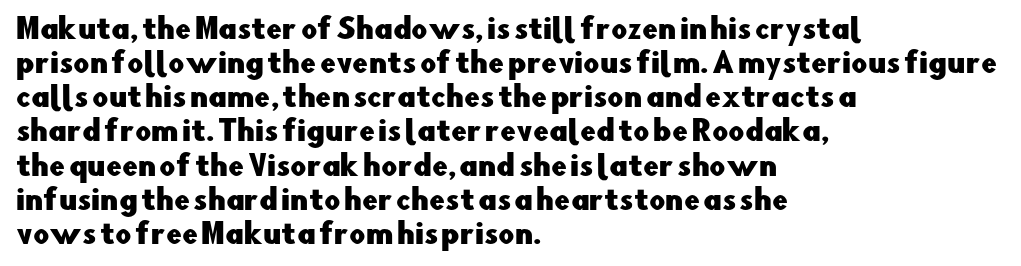
{"serif": "no", "italic": "no", "width": "normal", "stroke_contrast": "low", "x_height": "small", "monospaced": "no", "underline": "no", "align": "left", "line_spacing_ratio": 1.22, "letter_spacing": "normal", "letter_spacing_em": 0.0, "glyph_px": 28}
